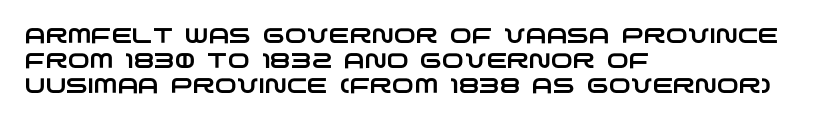
Q: Is the text underlined? A: No.
Q: How is the paragraph aligned? A: Left-aligned.
Q: Is the spacing between letters normal or unusually wide? A: Normal.
